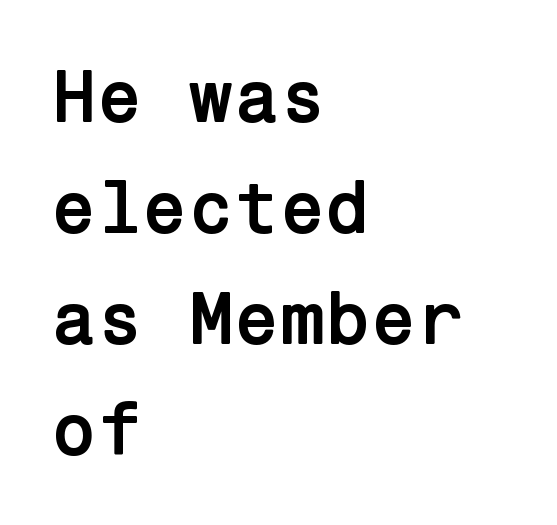
Notice how thick the strokes are: this is what a full bold looks like. The string is rendered with underlining switched off. How would I describe the line gaps? Plain and ordinary. The characters display no serif detailing; their extremities are plain. Notice how the stems are strictly vertical — no italics here.
